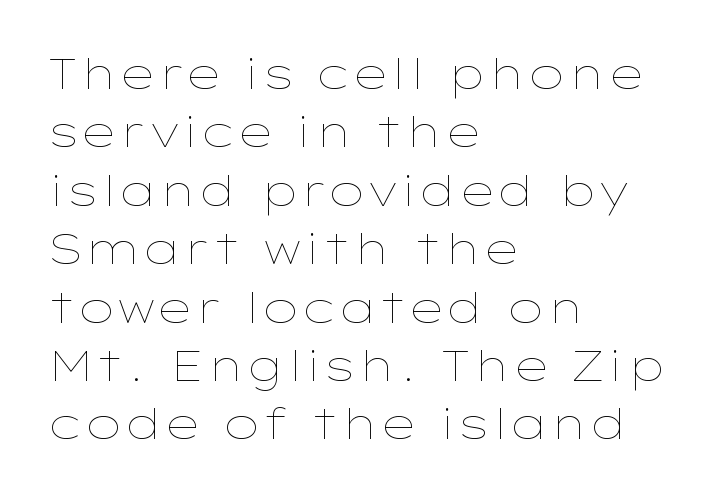
{"italic": "no", "bold": "no", "weight": "thin", "width": "wide", "stroke_contrast": "low", "x_height": "medium", "monospaced": "no", "underline": "no", "align": "left", "line_spacing": "normal", "line_spacing_ratio": 1.39, "letter_spacing": "normal", "letter_spacing_em": 0.0, "glyph_px": 42}
